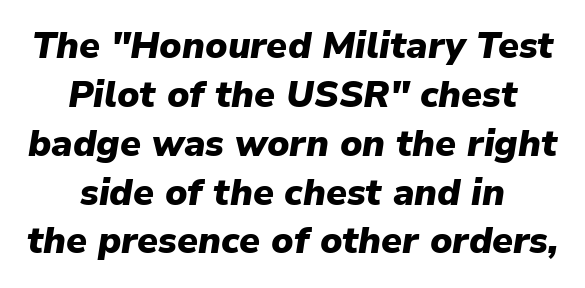
{"italic": "yes", "lean": "right", "slant_degrees": 9, "bold": "yes", "weight": "heavy", "width": "normal", "stroke_contrast": "low", "x_height": "medium", "monospaced": "no", "underline": "no", "align": "center", "line_spacing": "normal", "line_spacing_ratio": 1.32, "letter_spacing": "normal", "letter_spacing_em": 0.0, "glyph_px": 37}
